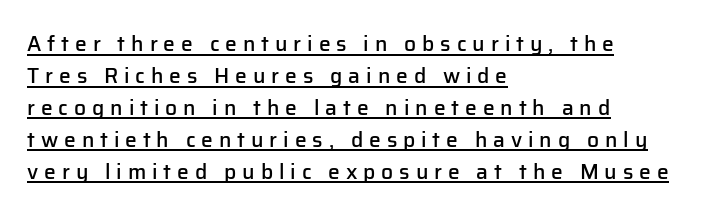
The image shows 21 px text type, upright; set left-aligned, normal line spacing (1.52x), unusually wide letter spacing (+0.28 em), underlined.
